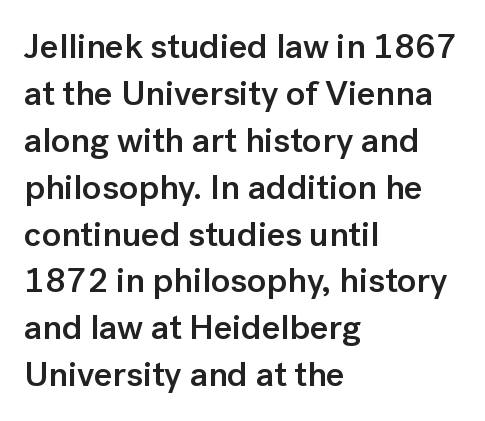
In CSS terms this would be text-align: left. Vertical spacing — default. Check under the words: just untouched page. The font family rendered here belongs to the sans-serif group.
